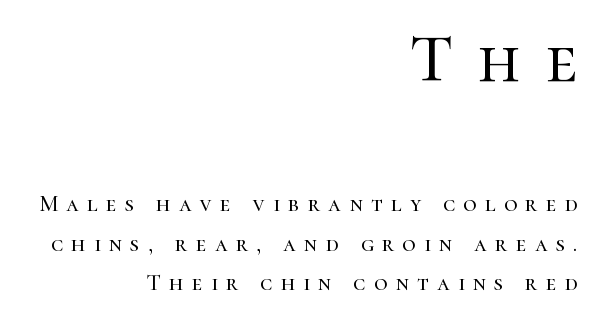
The image shows 69 px serif type, upright; set right-aligned, line spacing 1.71x, unusually wide letter spacing (+0.36 em), not underlined; the first (top) block is 3.0x larger; high stroke contrast and a medium x-height.
